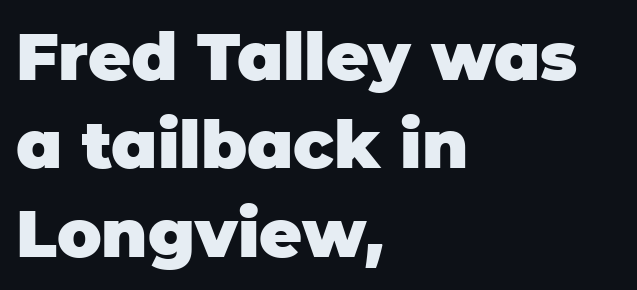
Q: Is the text bold? A: Yes.
Q: Is the text italic (slanted)? A: No, it is upright.
Q: Is the typeface a serif or a sans-serif typeface? A: Sans-serif.
Q: Is the text underlined? A: No.
Q: How is the paragraph aligned? A: Left-aligned.
Q: Is the spacing between letters normal or unusually wide? A: Normal.
Q: Is the spacing between lines tight, normal or loose? A: Normal.
Q: Width (condensed, normal, or wide)? A: Normal.
Q: Stroke contrast? A: Low.
Q: x-height? A: Large.
Q: Monospaced? A: No.
